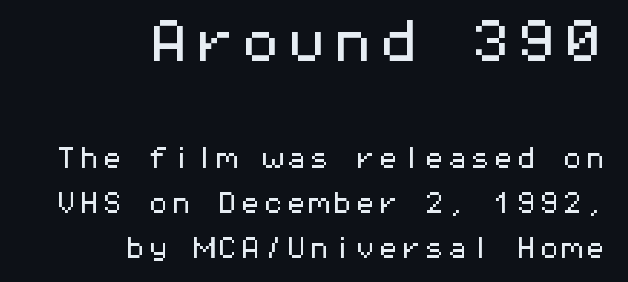
{"serif": "no", "italic": "no", "width": "wide", "stroke_contrast": "medium", "x_height": "medium", "monospaced": "yes", "underline": "no", "align": "right", "line_spacing": "loose", "line_spacing_ratio": 1.96, "letter_spacing": "normal", "letter_spacing_em": 0.0, "larger_block": "first", "size_ratio": 2.0, "glyph_px": 46}
